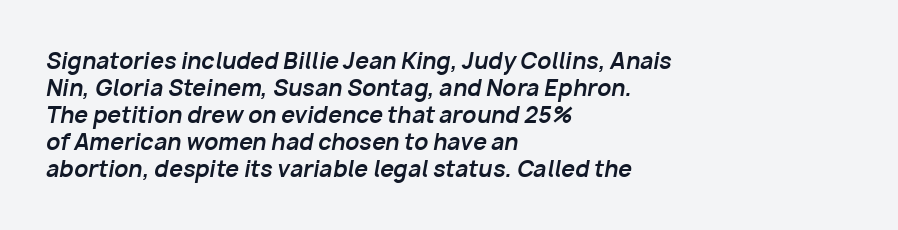
Q: Is the text bold? A: Yes.
Q: Is the text italic (slanted)? A: Yes, it leans right by about 10 degrees.
Q: Is the text underlined? A: No.
Q: How is the paragraph aligned? A: Left-aligned.
Q: Is the spacing between letters normal or unusually wide? A: Normal.
